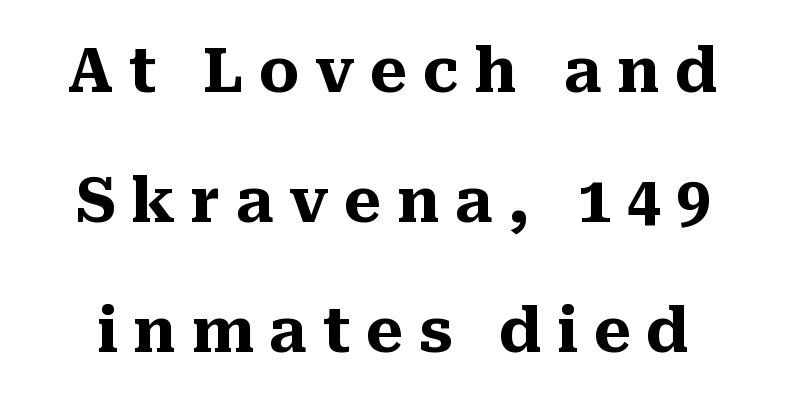
The image shows 61 px heavy serif type, upright; set loose line spacing (2.13x), unusually wide letter spacing (+0.25 em), not underlined; medium stroke contrast and a medium x-height.
